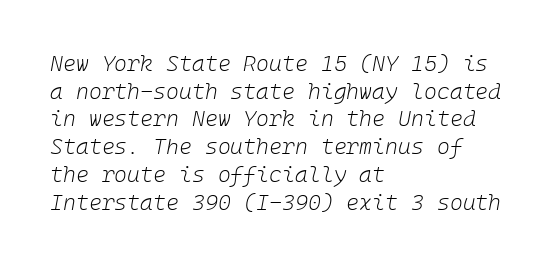
{"italic": "yes", "lean": "right", "slant_degrees": 10, "bold": "no", "underline": "no", "align": "left", "line_spacing": "normal", "line_spacing_ratio": 1.26, "letter_spacing": "normal", "letter_spacing_em": 0.0, "glyph_px": 22}
